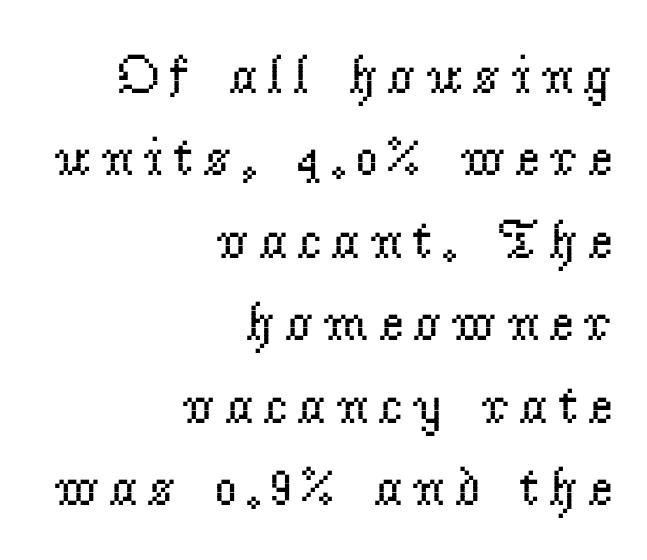
Q: Is the text bold? A: No.
Q: Is the text italic (slanted)? A: No, it is upright.
Q: Is the typeface a serif or a sans-serif typeface? A: Serif.
Q: Is the text underlined? A: No.
Q: How is the paragraph aligned? A: Right-aligned.
Q: Is the spacing between lines tight, normal or loose? A: Normal.
Q: Width (condensed, normal, or wide)? A: Normal.
Q: Stroke contrast? A: Low.
Q: x-height? A: Small.
Q: Monospaced? A: No.
